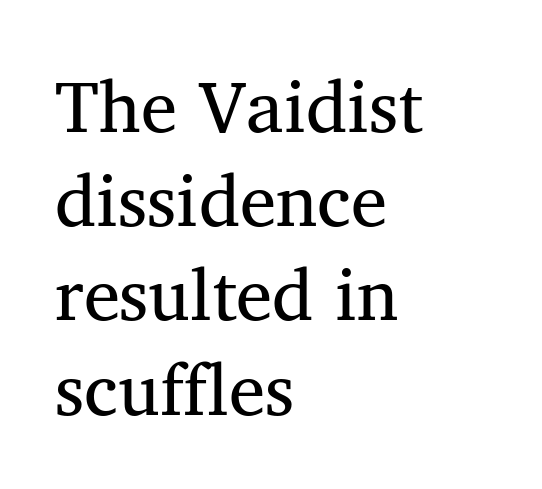
A normal amount of white space separates one row of letters from the next. Heaviness? Minimal to ordinary, like unemphasized prose. A clean baseline with only descenders dipping below it. There is no visible air inserted between adjacent glyphs. What kind of face is this? One with serifs. The font's upright variant was chosen for this text.
